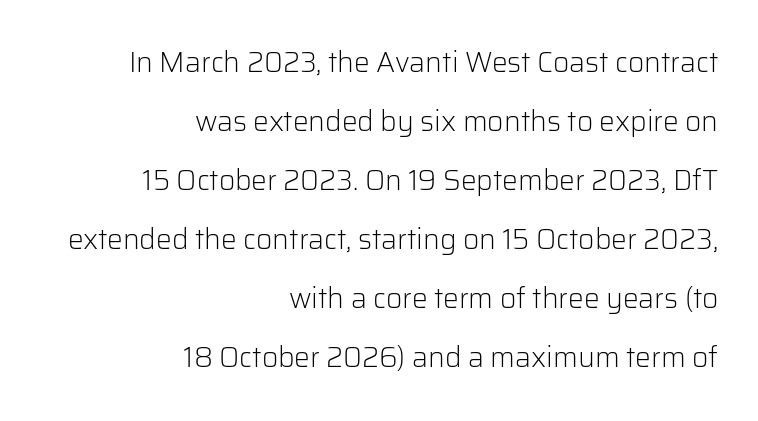
The image shows 28 px light sans-serif type, upright; set right-aligned, loose line spacing (2.11x), normal letter spacing, not underlined; low stroke contrast and a medium x-height.
